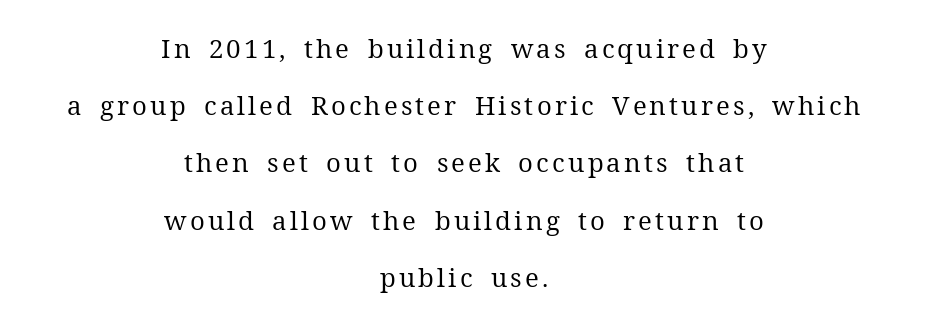
The image shows 26 px text type, upright; set centered, loose line spacing (2.2x), not underlined.
